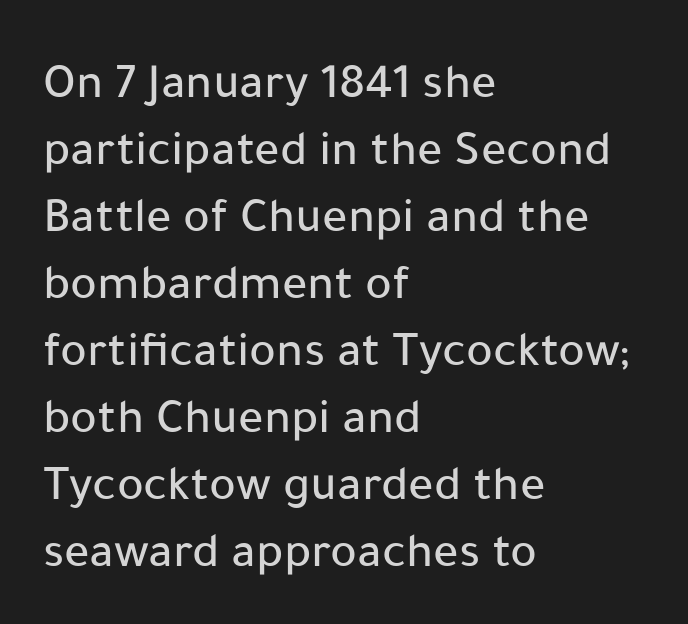
Q: Is the text italic (slanted)? A: No, it is upright.
Q: Is the typeface a serif or a sans-serif typeface? A: Sans-serif.
Q: Is the text underlined? A: No.
Q: How is the paragraph aligned? A: Left-aligned.
Q: Is the spacing between letters normal or unusually wide? A: Normal.
Q: Is the spacing between lines tight, normal or loose? A: Normal.
Q: Width (condensed, normal, or wide)? A: Normal.
Q: Stroke contrast? A: Low.
Q: x-height? A: Medium.
Q: Monospaced? A: No.
